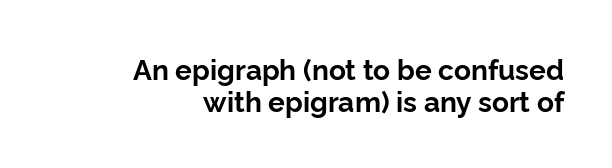
Q: Is the text bold? A: Yes.
Q: Is the text italic (slanted)? A: No, it is upright.
Q: Is the typeface a serif or a sans-serif typeface? A: Sans-serif.
Q: Is the text underlined? A: No.
Q: How is the paragraph aligned? A: Right-aligned.
Q: Is the spacing between letters normal or unusually wide? A: Normal.
Q: Width (condensed, normal, or wide)? A: Normal.
Q: Stroke contrast? A: Low.
Q: x-height? A: Medium.
Q: Monospaced? A: No.
